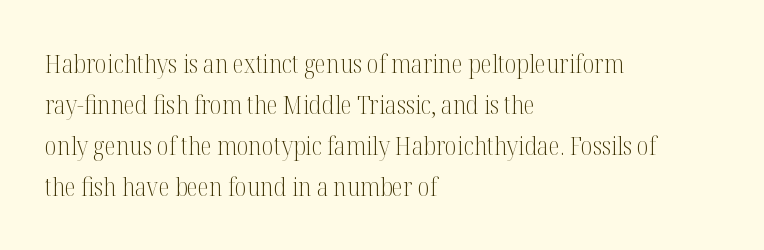
{"italic": "no", "bold": "no", "underline": "no", "align": "left", "line_spacing": "normal", "line_spacing_ratio": 1.58, "letter_spacing": "normal", "letter_spacing_em": 0.0, "glyph_px": 26}
